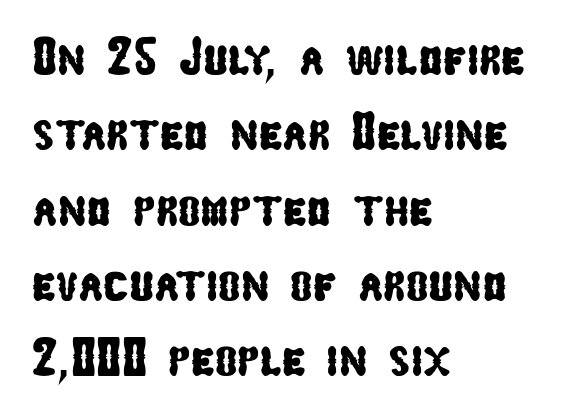
Q: Is the typeface a serif or a sans-serif typeface? A: Sans-serif.
Q: Is the text underlined? A: No.
Q: How is the paragraph aligned? A: Left-aligned.
Q: Is the spacing between letters normal or unusually wide? A: Normal.
Q: Is the spacing between lines tight, normal or loose? A: Normal.
Q: Width (condensed, normal, or wide)? A: Condensed.
Q: Stroke contrast? A: Low.
Q: x-height? A: Medium.
Q: Monospaced? A: No.
